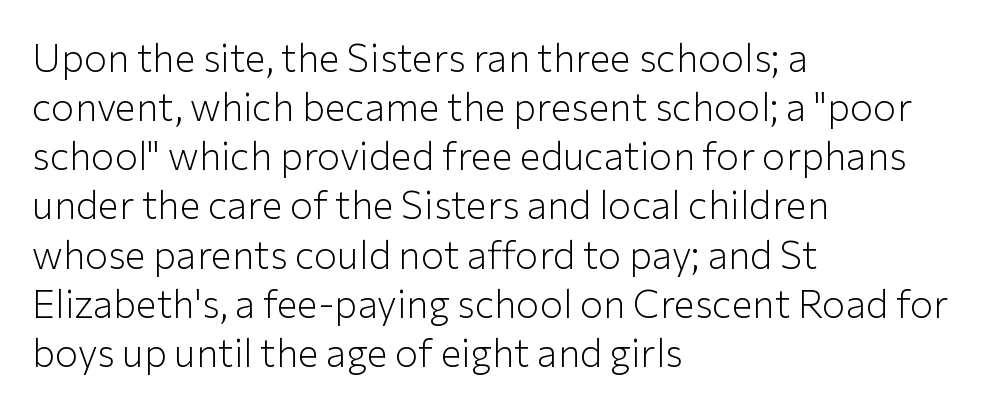
The image shows 39 px light sans-serif type, upright; set left-aligned, normal line spacing (1.26x), normal letter spacing, not underlined; low stroke contrast and a medium x-height.
